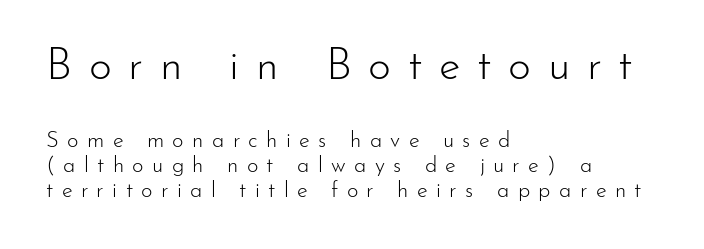
Q: Is the text bold? A: No.
Q: Is the text italic (slanted)? A: No, it is upright.
Q: Is the typeface a serif or a sans-serif typeface? A: Sans-serif.
Q: Is the text underlined? A: No.
Q: How is the paragraph aligned? A: Left-aligned.
Q: Is the spacing between letters normal or unusually wide? A: Unusually wide.
Q: Is the spacing between lines tight, normal or loose? A: Tight.
Q: Which block of text is set in a larger size, the first (top) or the second (bottom)? A: The first (top) one.
Q: Width (condensed, normal, or wide)? A: Normal.
Q: Stroke contrast? A: Low.
Q: x-height? A: Small.
Q: Monospaced? A: No.
